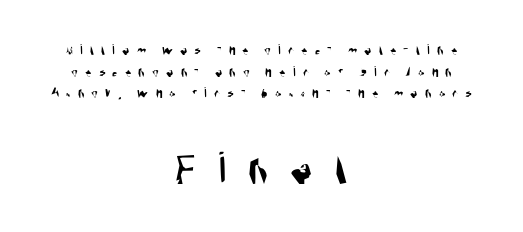
Q: Is the typeface a serif or a sans-serif typeface? A: Sans-serif.
Q: Is the text underlined? A: No.
Q: How is the paragraph aligned? A: Centered.
Q: Is the spacing between letters normal or unusually wide? A: Unusually wide.
Q: Is the spacing between lines tight, normal or loose? A: Normal.
Q: Which block of text is set in a larger size, the first (top) or the second (bottom)? A: The second (bottom) one.
Q: Width (condensed, normal, or wide)? A: Condensed.
Q: Stroke contrast? A: Medium.
Q: x-height? A: Large.
Q: Monospaced? A: No.
